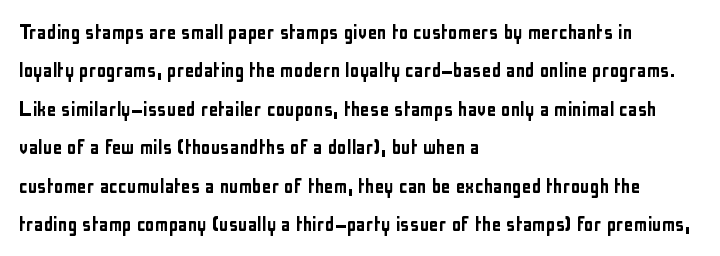
How would I describe the line gaps? Plain and ordinary. Teacher's note: observe the even left margin — that is flush-left alignment. Decoration check: the copy has no underline. Characters follow at the spacing the type designer built in. Is there any slant? The stems are plumb.
